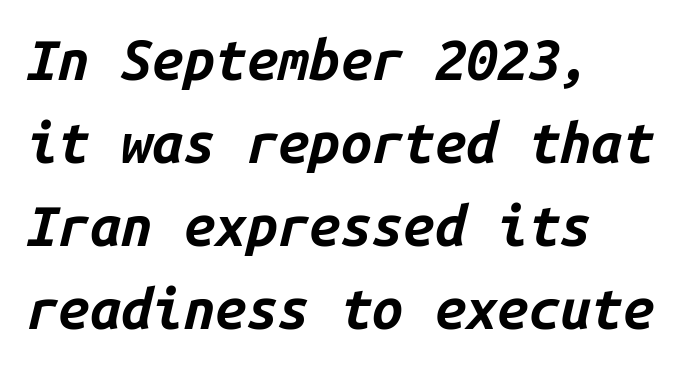
The lettering tilts uniformly, giving the passage an italic look. The passage shown has conventional tracking throughout. The typesetting leans heavy: a genuine bold. If you drew a ruler down the left edge, every line would touch it. The block of text has a typical density, with ordinary space between rows.
